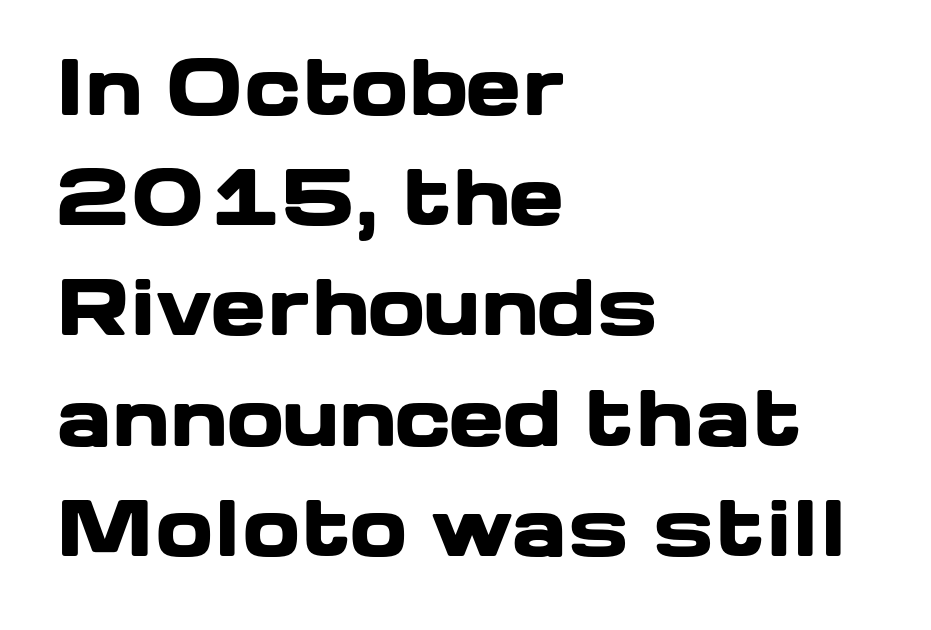
The image shows 75 px heavy, wide sans-serif type, upright; set left-aligned, normal line spacing (1.47x), normal letter spacing, not underlined; low stroke contrast and a medium x-height.
